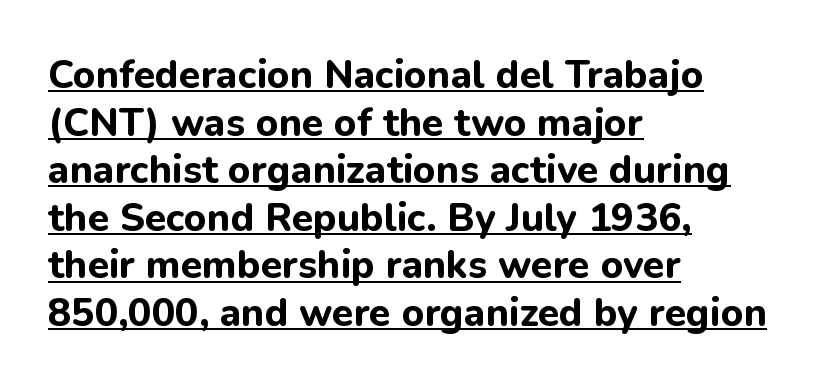
{"serif": "no", "italic": "no", "bold": "yes", "weight": "bold", "width": "normal", "stroke_contrast": "low", "x_height": "medium", "monospaced": "no", "underline": "yes", "align": "left", "line_spacing_ratio": 1.22, "letter_spacing": "normal", "letter_spacing_em": 0.0, "glyph_px": 39}
